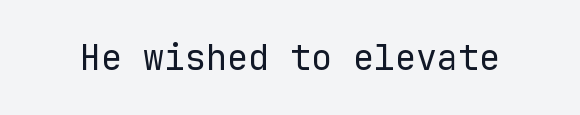
The space beneath each line is pristine and unruled. A light-to-regular cut is what we see here. Typographically, this falls in the sans-serif category. Does extra space separate the letters? No, they use regular spacing. Each letter, wide or thin by design, is forced into the same width here.
